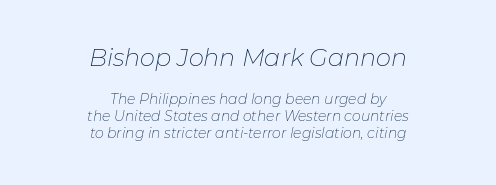
{"italic": "yes", "lean": "right", "slant_degrees": 11, "bold": "no", "underline": "no", "align": "center", "line_spacing_ratio": 1.21, "letter_spacing": "normal", "letter_spacing_em": 0.0, "larger_block": "first", "size_ratio": 1.71, "glyph_px": 24}
